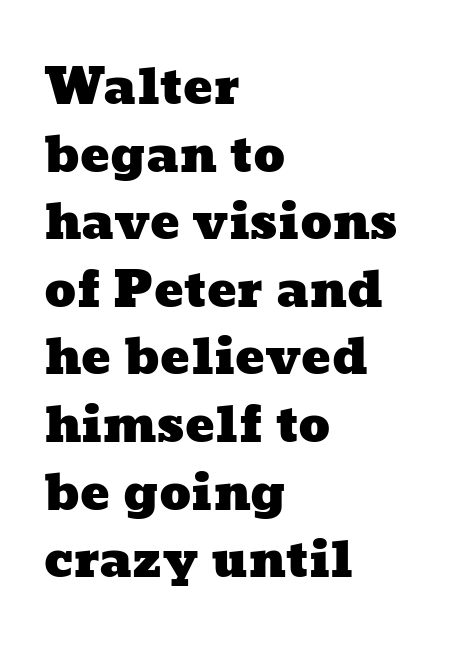
The image shows 49 px wide type; set left-aligned, normal line spacing (1.38x), normal letter spacing, not underlined; low stroke contrast and a medium x-height.
